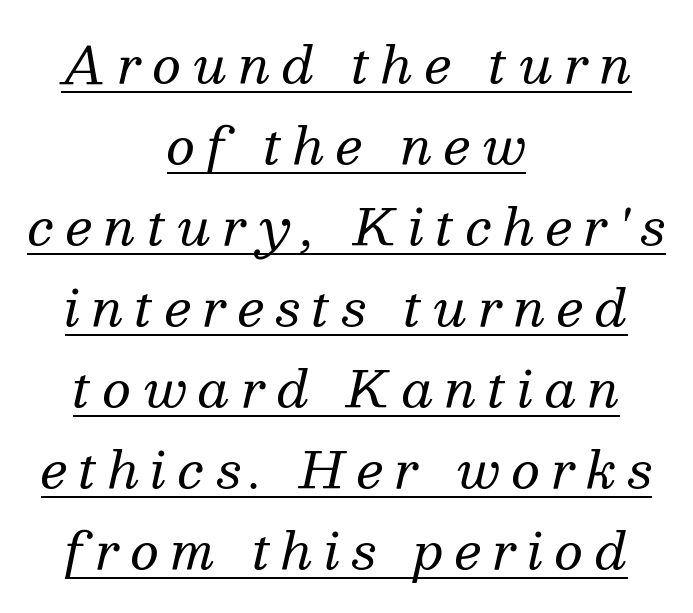
The image shows 50 px regular-weight serif type, italic (leaning right); set centered, normal line spacing (1.62x), unusually wide letter spacing (+0.23 em), underlined; medium stroke contrast and a medium x-height.
